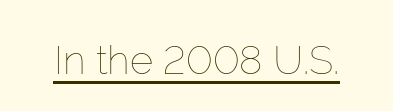
Q: Is the text bold? A: No.
Q: Is the text italic (slanted)? A: No, it is upright.
Q: Is the text underlined? A: Yes.
Q: Is the spacing between letters normal or unusually wide? A: Normal.
Q: Width (condensed, normal, or wide)? A: Normal.
Q: Stroke contrast? A: Low.
Q: x-height? A: Medium.
Q: Monospaced? A: No.
